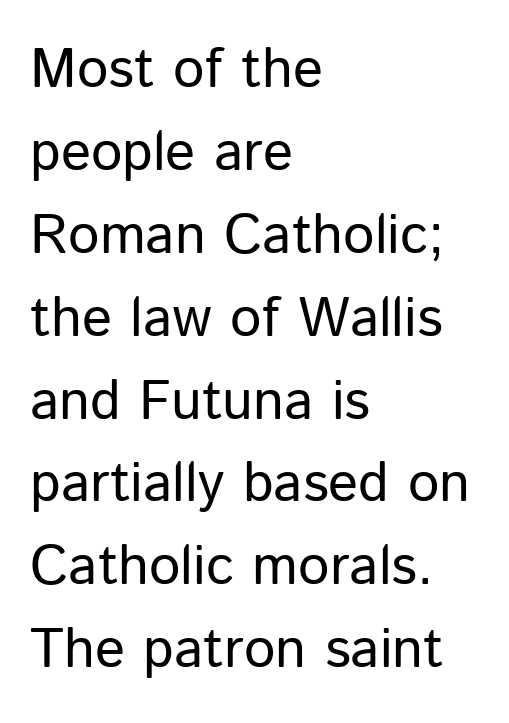
{"serif": "no", "italic": "no", "bold": "no", "weight": "regular", "width": "normal", "stroke_contrast": "low", "x_height": "medium", "monospaced": "no", "underline": "no", "align": "left", "line_spacing": "normal", "line_spacing_ratio": 1.48, "letter_spacing": "normal", "letter_spacing_em": 0.0, "glyph_px": 56}
